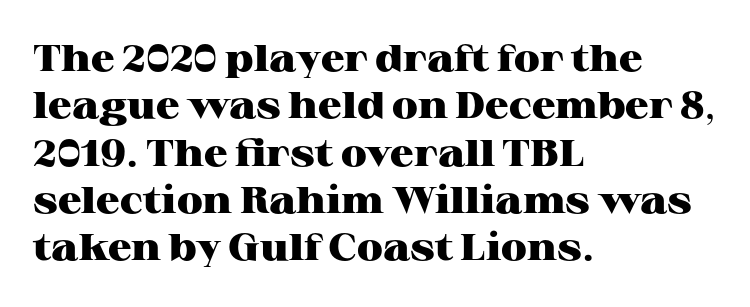
{"serif": "yes", "italic": "no", "bold": "yes", "weight": "heavy", "width": "wide", "stroke_contrast": "high", "x_height": "medium", "monospaced": "no", "underline": "no", "align": "left", "line_spacing": "normal", "line_spacing_ratio": 1.28, "letter_spacing": "normal", "letter_spacing_em": 0.0, "glyph_px": 37}
